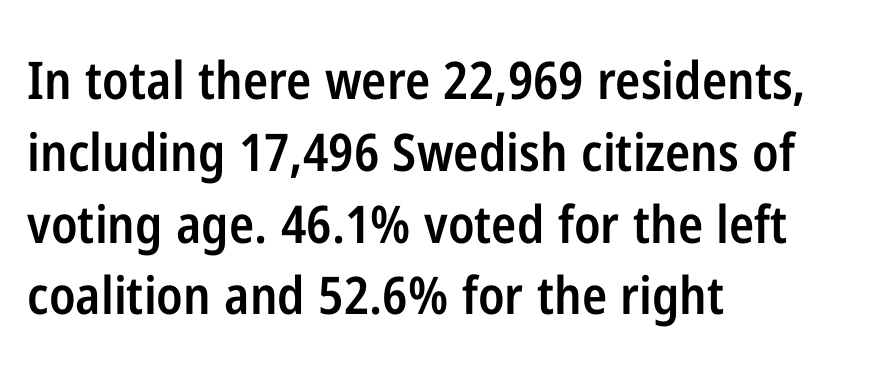
The image shows 52 px semibold, condensed sans-serif type, upright; set left-aligned, normal line spacing (1.38x), normal letter spacing, not underlined; low stroke contrast and a medium x-height.
